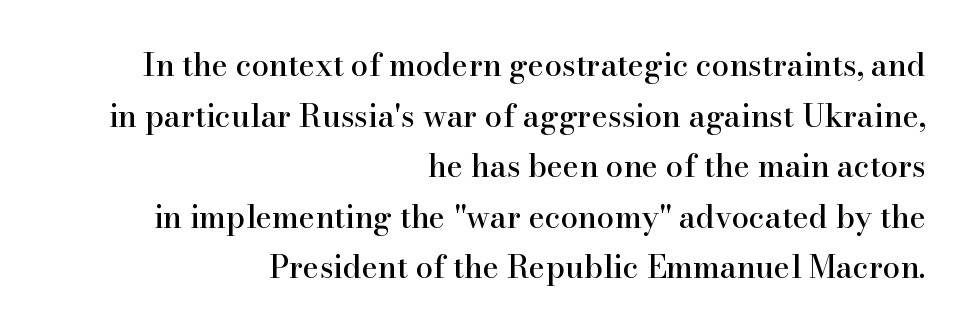
The image shows 31 px serif type, upright; set right-aligned, normal line spacing (1.63x), normal letter spacing, not underlined; high stroke contrast and a small x-height.
